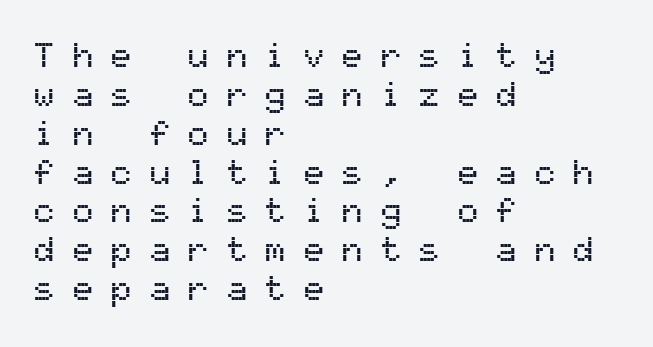
The text block is weighted toward the left margin, trailing off unevenly rightward. Every character here occupies the same horizontal width, giving the sample a typewriter-like rhythm. Underlining? Definitely not there. Characters follow at a spacing far wider than the type designer built in. Very little white space separates one row of letters from the next.
